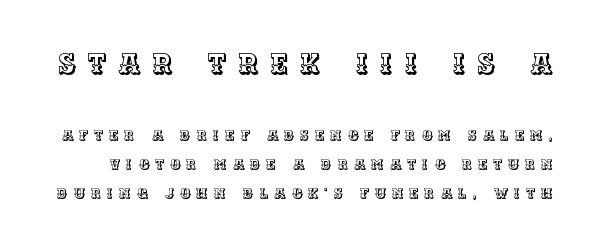
It's the straight-up-and-down kind of type. The earlier block is typeset at a bigger size than the later block. Glance below the letters and you will spot only blank space. Honestly, the letter spacing is so wide it's the main thing you notice.
